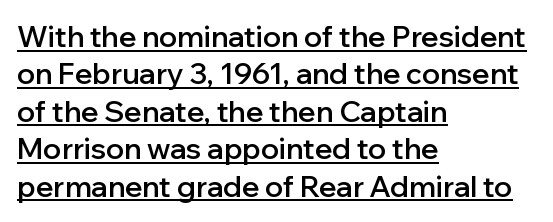
The image shows 29 px semibold sans-serif type, upright; set left-aligned, normal line spacing (1.29x), normal letter spacing, underlined; low stroke contrast and a medium x-height.
